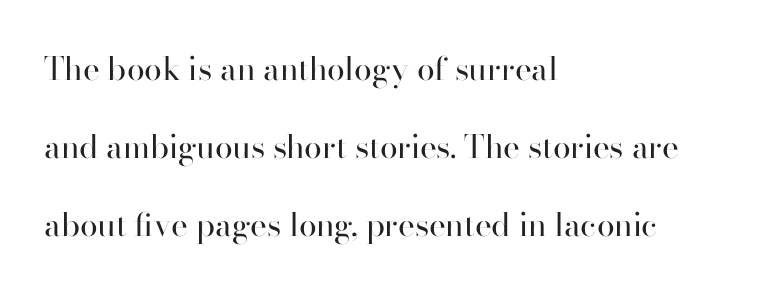
The image shows 32 px regular-weight serif type, upright; set left-aligned, loose line spacing (2.44x), normal letter spacing, not underlined; high stroke contrast and a small x-height.
